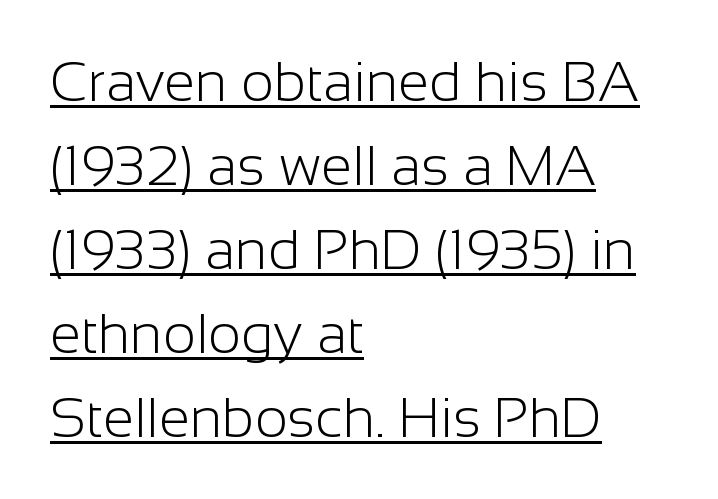
The image shows 56 px light sans-serif type, upright; set left-aligned, normal line spacing (1.5x), normal letter spacing, underlined; low stroke contrast and a medium x-height.
